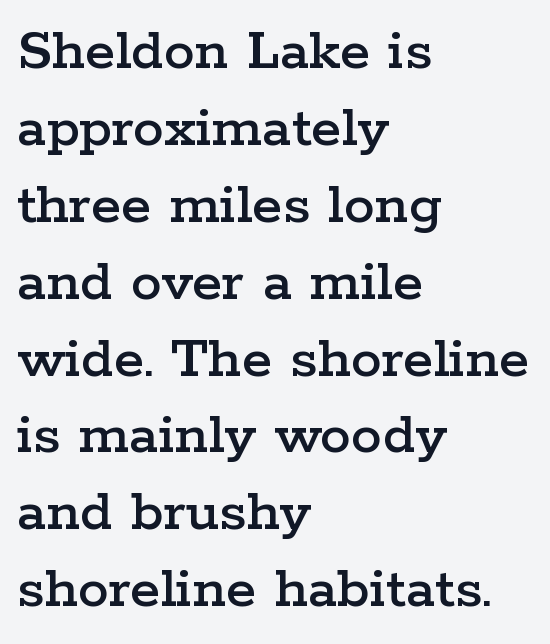
{"serif": "yes", "italic": "no", "width": "wide", "stroke_contrast": "low", "x_height": "medium", "monospaced": "no", "underline": "no", "align": "left", "line_spacing_ratio": 1.24, "letter_spacing": "normal", "letter_spacing_em": 0.0, "glyph_px": 62}
